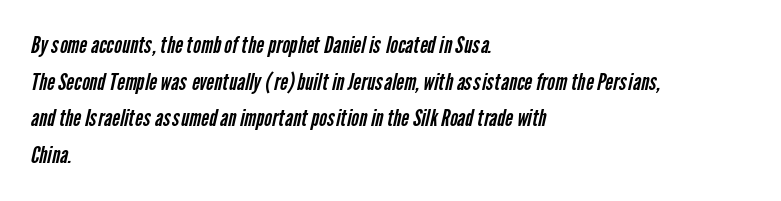
The image shows 24 px text type; set left-aligned, normal line spacing (1.53x), normal letter spacing, not underlined.
